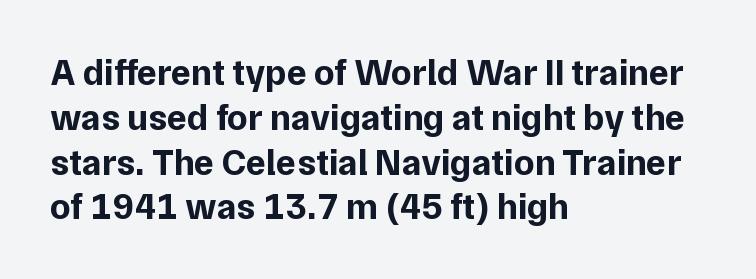
Note the varied advance widths — an 'i' is clearly narrower than an 'm'. Tall strokes in this sample are plumb rather than angled. The face used here is rendered with its standard letterfit. Which margin do the lines hug? The left one — the right edge is uneven. Each letter's strokes conclude bluntly, with no projecting serifs. Descender tails drop into unmarked territory.
